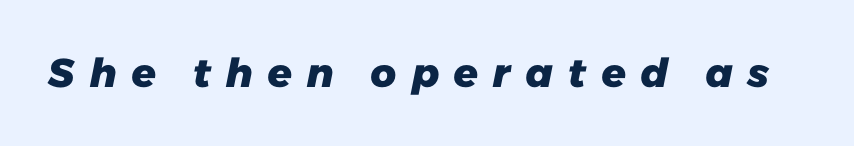
A typesetter would call this proportional, since set widths differ per character. What stands out about the letter spacing? Its width — letters are far apart. Examine the stroke ends and you'll find no serifs. The string is rendered with underlining switched off. Look at the stroke-to-counter ratio: heavy, a bold.
